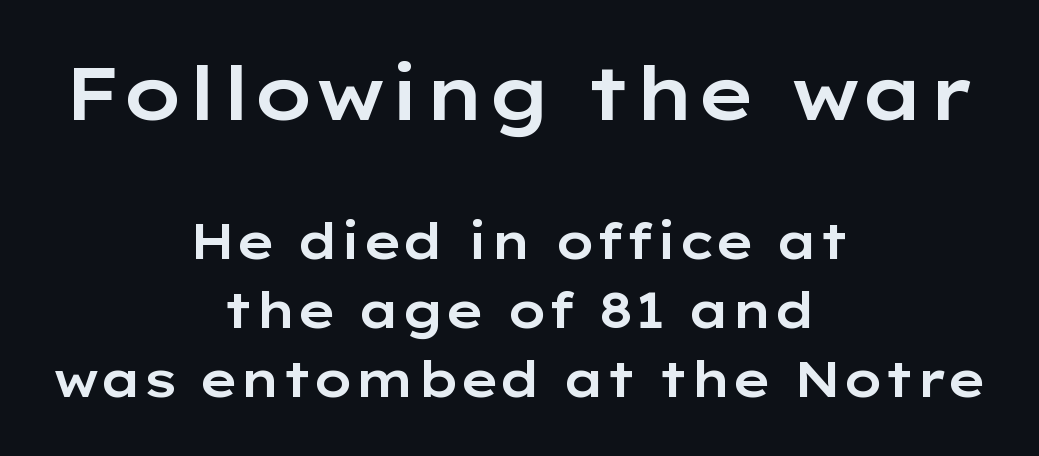
The image shows 74 px wide sans-serif type, upright; set centered, normal line spacing (1.41x), normal letter spacing, not underlined; the first (top) block is 1.51x larger; low stroke contrast and a medium x-height.
